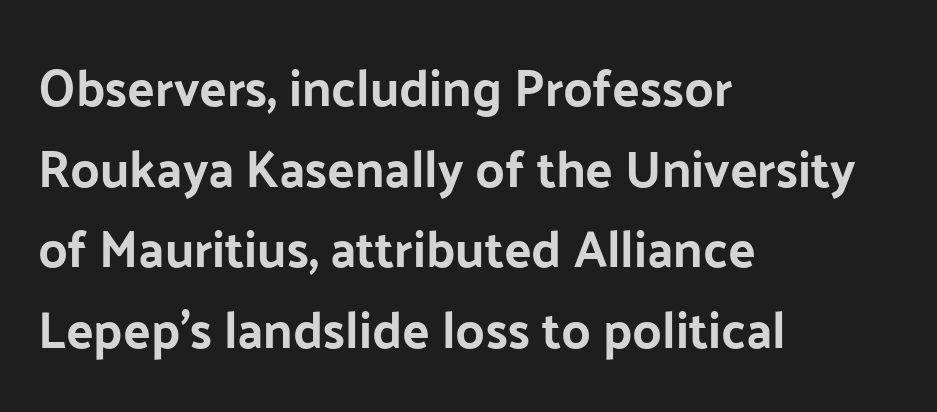
The image shows 51 px sans-serif type, upright; set left-aligned, normal line spacing (1.58x), normal letter spacing, not underlined; low stroke contrast and a medium x-height.
